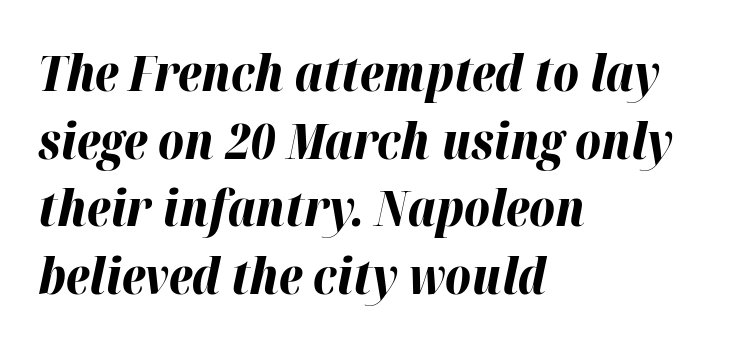
{"italic": "yes", "lean": "right", "slant_degrees": 12, "bold": "yes", "weight": "bold", "width": "normal", "stroke_contrast": "high", "x_height": "medium", "monospaced": "no", "underline": "no", "align": "left", "line_spacing": "normal", "line_spacing_ratio": 1.38, "letter_spacing": "normal", "letter_spacing_em": 0.0, "glyph_px": 49}
